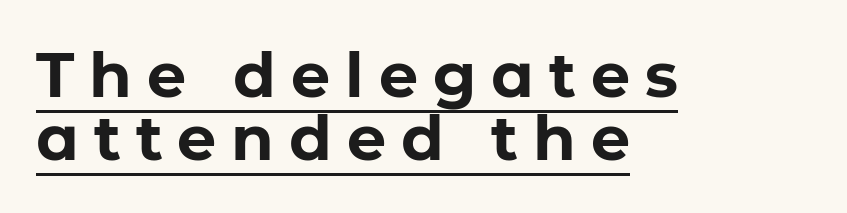
The image shows 62 px bold sans-serif type, upright; set left-aligned, tight line spacing (1.02x), unusually wide letter spacing (+0.24 em), underlined; low stroke contrast and a medium x-height.
